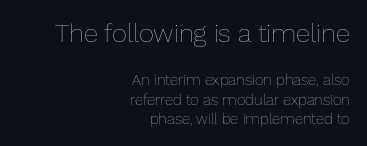
The image shows 26 px text type, upright; set right-aligned, normal line spacing (1.29x), normal letter spacing, not underlined; the first (top) block is 1.73x larger.
